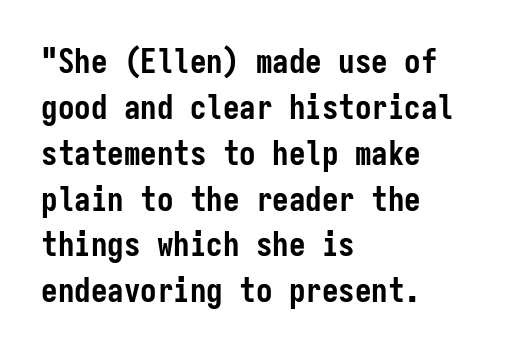
{"serif": "no", "italic": "no", "bold": "yes", "weight": "semibold", "width": "condensed", "stroke_contrast": "low", "x_height": "medium", "monospaced": "yes", "underline": "no", "align": "left", "line_spacing": "normal", "line_spacing_ratio": 1.39, "letter_spacing": "normal", "letter_spacing_em": 0.0, "glyph_px": 33}
